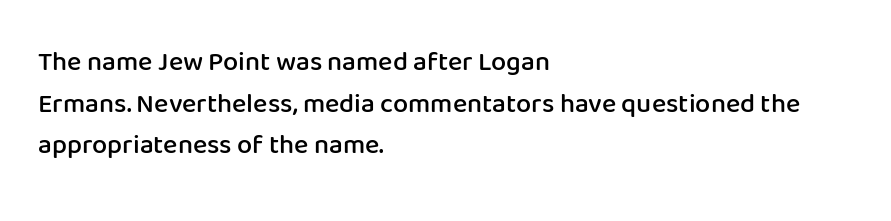
{"italic": "no", "bold": "semi", "underline": "no", "align": "left", "line_spacing": "normal", "line_spacing_ratio": 1.54, "letter_spacing": "normal", "letter_spacing_em": 0.0, "glyph_px": 27}
